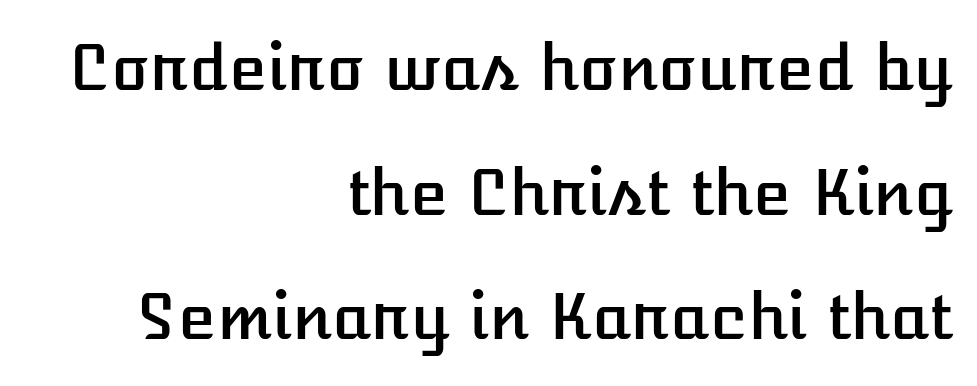
The image shows 63 px text type, upright; set right-aligned, loose line spacing (1.98x), normal letter spacing, not underlined; low stroke contrast and a medium x-height.
